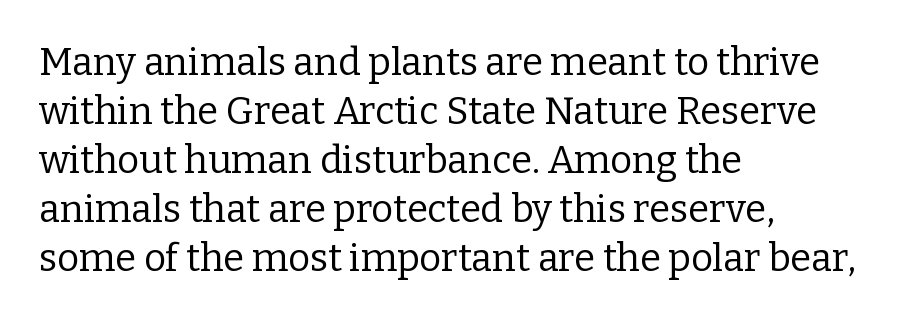
Q: Is the text bold? A: No.
Q: Is the text italic (slanted)? A: No, it is upright.
Q: Is the typeface a serif or a sans-serif typeface? A: Serif.
Q: Is the text underlined? A: No.
Q: How is the paragraph aligned? A: Left-aligned.
Q: Is the spacing between letters normal or unusually wide? A: Normal.
Q: Is the spacing between lines tight, normal or loose? A: Normal.
Q: Width (condensed, normal, or wide)? A: Normal.
Q: Stroke contrast? A: Low.
Q: x-height? A: Medium.
Q: Monospaced? A: No.
